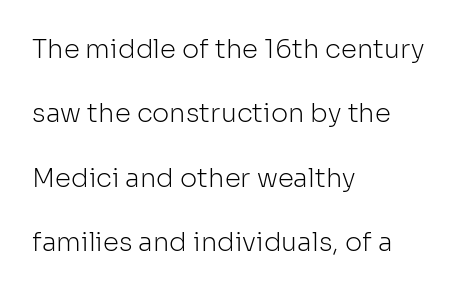
Unbolded letterforms with no extra heft. Any mark beneath the type? The region is blank. The lines are quadded left. Upright lettering throughout. Vertical spacing — loose. You could call the tracking neutral — neither tight nor loose.
